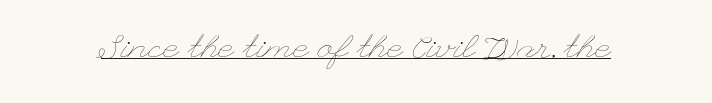
Descenders here cross a horizontal rule under the line. Is this a heavy cut? Hardly; it is regular or lighter. This rendering leaves character spacing at its baseline value.
